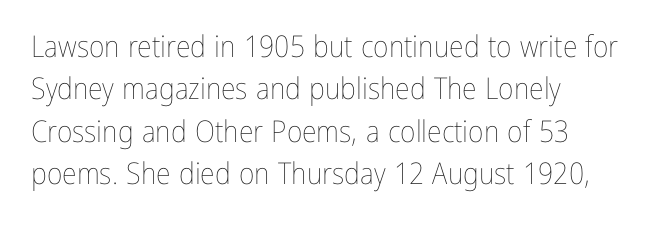
Do the characters align in a grid? No, the font is proportional. Anything drawn beneath the words? Only blank space. This is not heavy type; no bold has been used. Here the glyphs are tracked normally, forming tight word shapes. Line beginnings align vertically; line endings do not. Vertical spacing — default.
